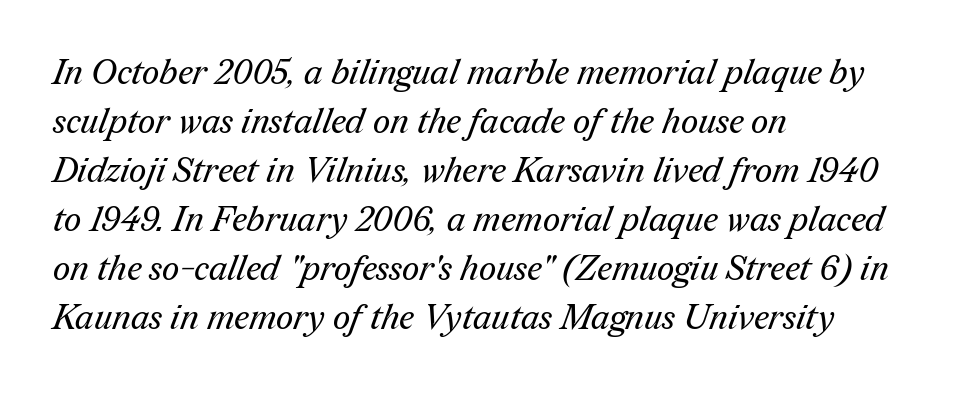
Check under the words: just untouched page. Evenly set lines give the paragraph a standard silhouette. A serif font was chosen for this passage. These lines are rendered in a variable-pitch font. The weight tops out at a normal text grade.
